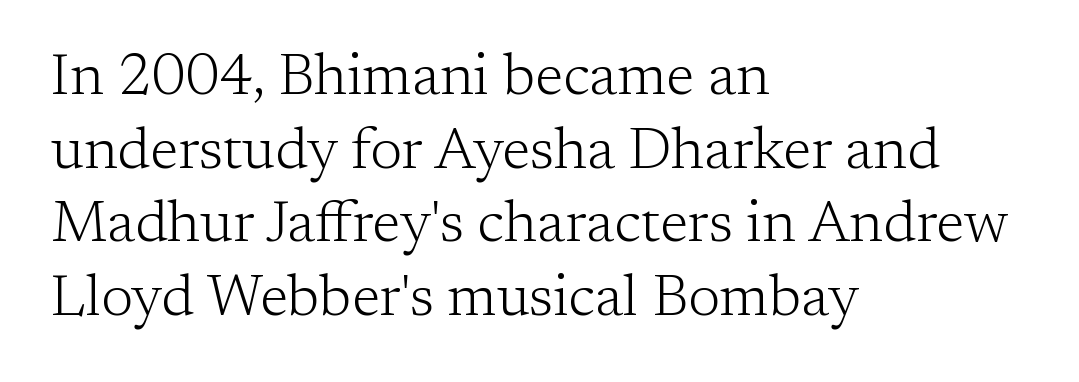
{"serif": "yes", "italic": "no", "bold": "no", "weight": "light", "width": "normal", "stroke_contrast": "low", "x_height": "medium", "monospaced": "no", "underline": "no", "align": "left", "line_spacing": "normal", "line_spacing_ratio": 1.27, "letter_spacing": "normal", "letter_spacing_em": 0.0, "glyph_px": 58}
